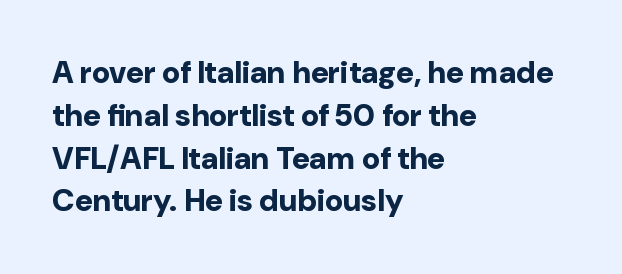
Here the designer chose a conventional face with non-uniform glyph widths. Normally led — the rows are evenly, conventionally spaced. These lines stack with their left ends in a neat column. The letters stand straight up with perfectly vertical stems. This sample uses plain, unmodified letter spacing. The glyphs are unaccompanied by any horizontal stroke below them.
